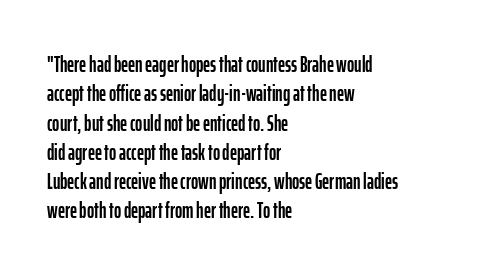
{"italic": "no", "underline": "no", "align": "left", "line_spacing": "normal", "line_spacing_ratio": 1.33, "letter_spacing": "normal", "letter_spacing_em": 0.0, "glyph_px": 22}
